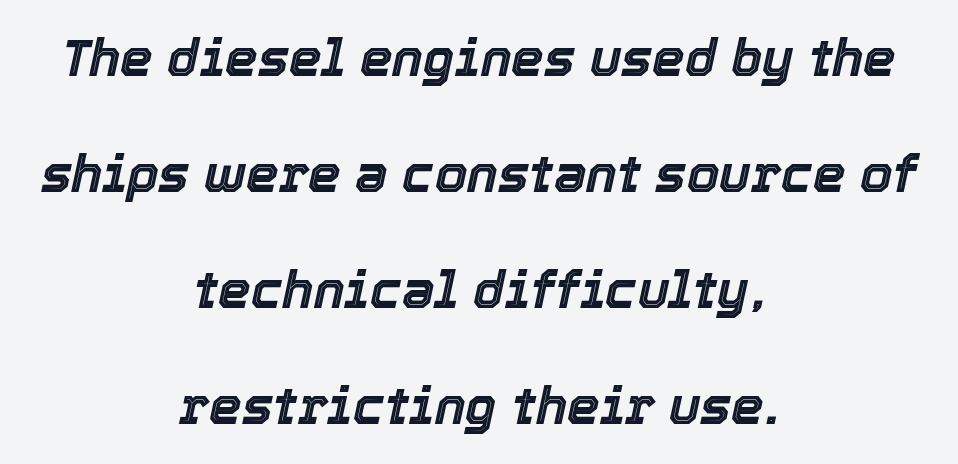
{"italic": "yes", "lean": "right", "slant_degrees": 12, "width": "normal", "x_height": "medium", "monospaced": "no", "underline": "no", "align": "center", "line_spacing": "loose", "line_spacing_ratio": 2.23, "letter_spacing": "normal", "letter_spacing_em": 0.0, "glyph_px": 52}
